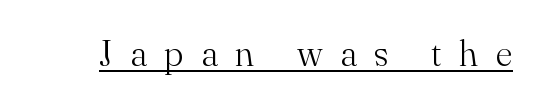
{"serif": "yes", "italic": "no", "bold": "no", "weight": "light", "width": "normal", "stroke_contrast": "medium", "x_height": "small", "monospaced": "no", "underline": "yes", "letter_spacing": "wide", "letter_spacing_em": 0.48, "glyph_px": 36}
